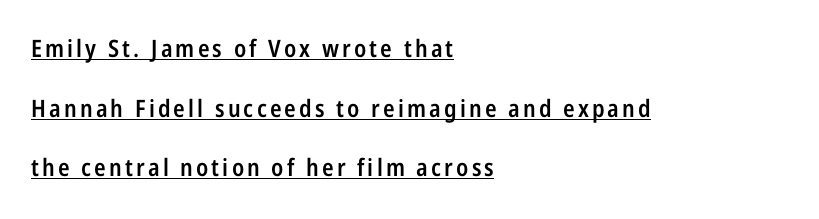
Q: Is the text bold? A: Semi-bold.
Q: Is the text italic (slanted)? A: No, it is upright.
Q: Is the text underlined? A: Yes.
Q: How is the paragraph aligned? A: Left-aligned.
Q: Is the spacing between lines tight, normal or loose? A: Loose.
